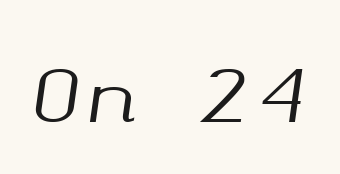
The image shows 70 px text type, italic (leaning right); set not underlined; medium stroke contrast and a medium x-height.
